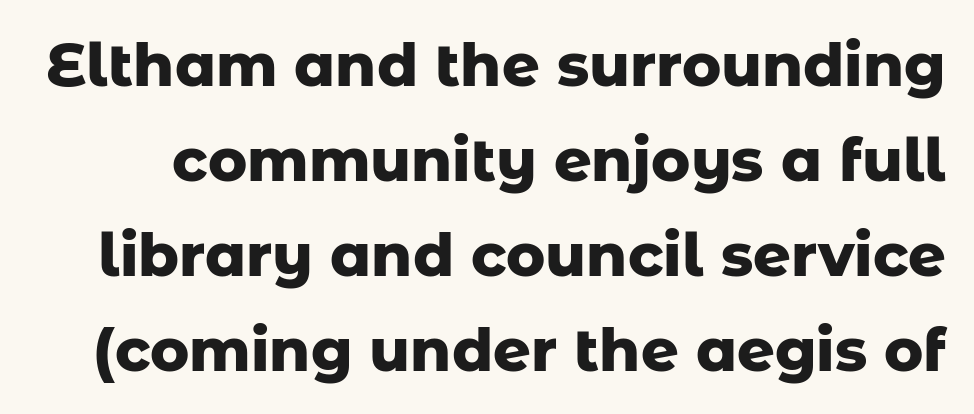
{"serif": "no", "italic": "no", "bold": "yes", "weight": "heavy", "width": "normal", "stroke_contrast": "low", "x_height": "medium", "monospaced": "no", "underline": "no", "line_spacing": "normal", "line_spacing_ratio": 1.61, "letter_spacing": "normal", "letter_spacing_em": 0.0, "glyph_px": 59}
